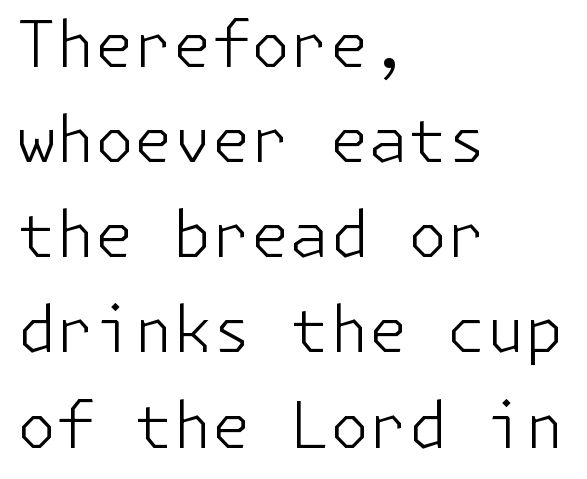
{"serif": "no", "italic": "no", "bold": "no", "weight": "light", "width": "normal", "stroke_contrast": "low", "x_height": "medium", "underline": "no", "align": "left", "line_spacing": "normal", "line_spacing_ratio": 1.51, "letter_spacing": "normal", "letter_spacing_em": 0.0, "glyph_px": 63}
